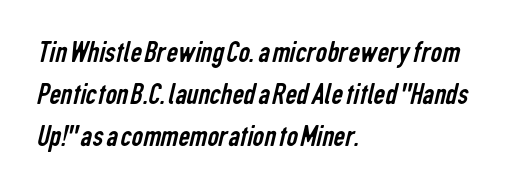
{"serif": "no", "bold": "no", "weight": "regular", "width": "condensed", "stroke_contrast": "low", "x_height": "medium", "monospaced": "no", "underline": "no", "align": "left", "line_spacing": "normal", "line_spacing_ratio": 1.31, "letter_spacing": "normal", "letter_spacing_em": 0.0, "glyph_px": 32}
